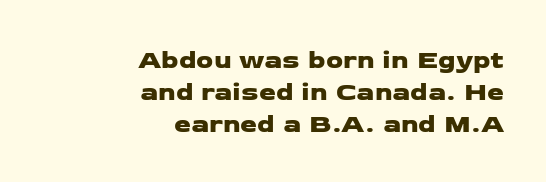
Q: Is the text underlined? A: No.
Q: How is the paragraph aligned? A: Right-aligned.
Q: Is the spacing between letters normal or unusually wide? A: Normal.
